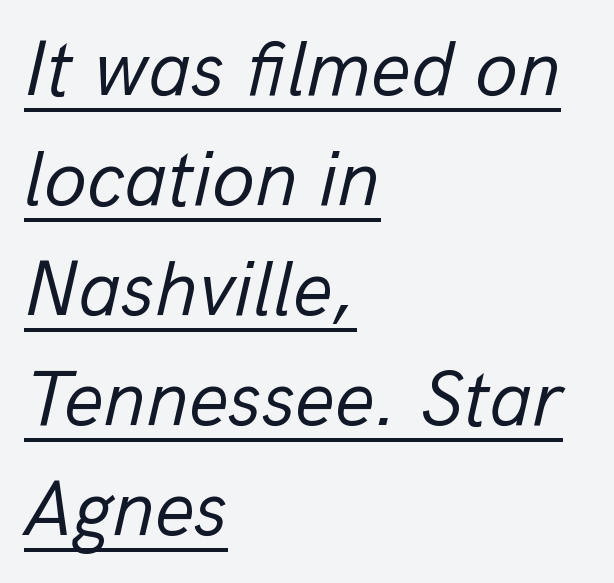
You could call the tracking neutral — neither tight nor loose. A baseline rule has been typeset under these characters. The axis of the letterforms is tilted away from vertical. This sample has the flowing, uneven cadence of proportional lettering.
